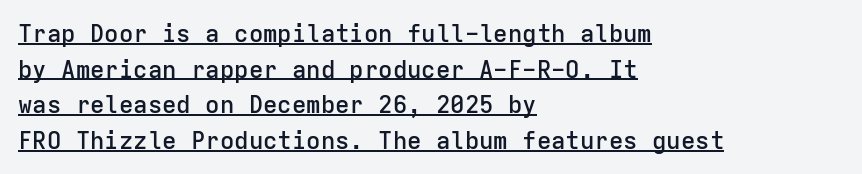
Q: Is the text bold? A: Semi-bold.
Q: Is the text italic (slanted)? A: No, it is upright.
Q: Is the text underlined? A: Yes.
Q: How is the paragraph aligned? A: Left-aligned.
Q: Is the spacing between letters normal or unusually wide? A: Normal.
Q: Is the spacing between lines tight, normal or loose? A: Normal.
